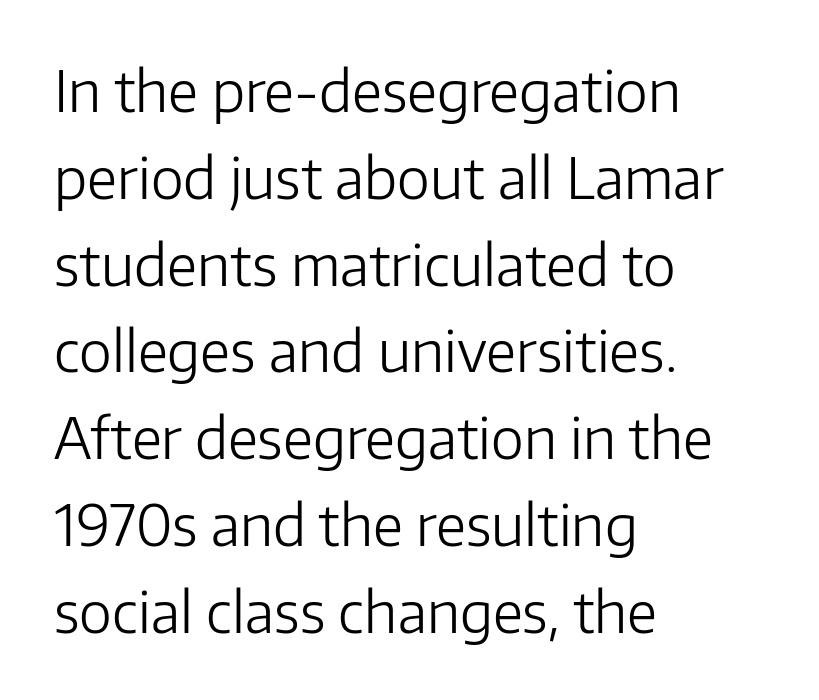
Stems and bowls with no extra thickness — not bold. The designer went with a sans here, leaving each stem footless. It's the straight-up-and-down kind of type. Line spacing here is normal. The gap between lines stays unmarked.
